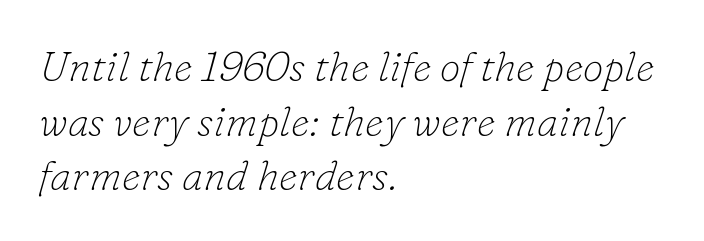
Honestly, the row spacing looks completely unremarkable. Which margin do the lines hug? The left one — the right edge is uneven. No letter is thick-stroked: the sample isn't bold. The rendering uses natural spacing where letterforms have individual widths. Letter spacing: default.
